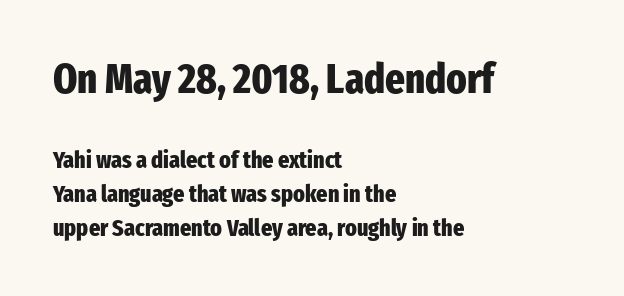
Q: Is the text bold? A: Yes.
Q: Is the text italic (slanted)? A: No, it is upright.
Q: Is the typeface a serif or a sans-serif typeface? A: Sans-serif.
Q: Is the text underlined? A: No.
Q: How is the paragraph aligned? A: Left-aligned.
Q: Is the spacing between letters normal or unusually wide? A: Normal.
Q: Is the spacing between lines tight, normal or loose? A: Normal.
Q: Which block of text is set in a larger size, the first (top) or the second (bottom)? A: The first (top) one.
Q: Width (condensed, normal, or wide)? A: Condensed.
Q: Stroke contrast? A: Low.
Q: x-height? A: Medium.
Q: Monospaced? A: No.
